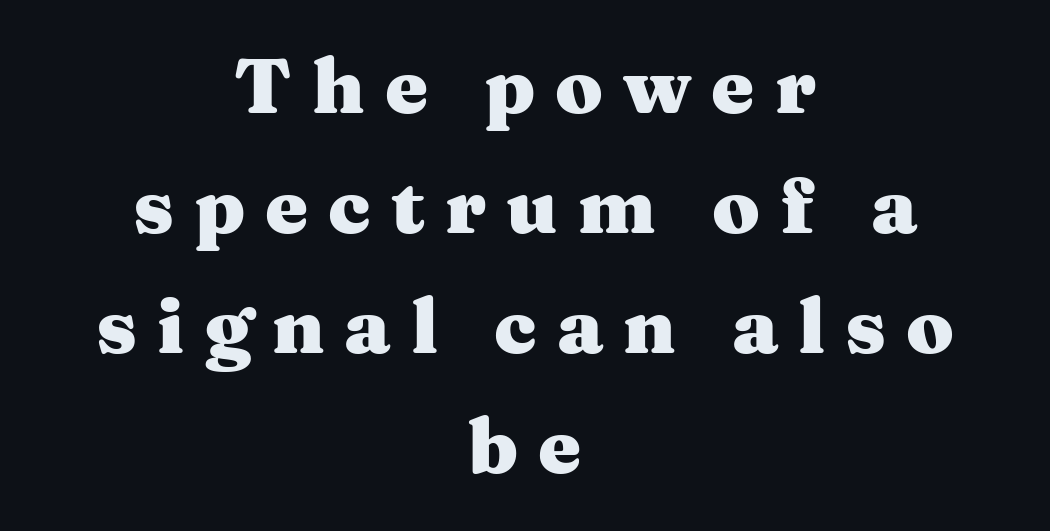
Characters remain perfectly vertical along every line. Typographic density is high because the face is bold. A normal amount of white space separates one row of letters from the next. Any mark beneath the type? The region is blank.
